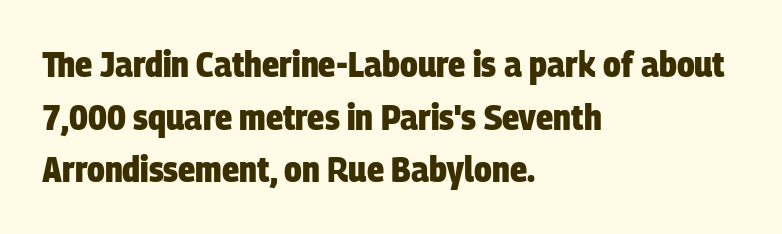
Chunky letters — that's bold for sure. Short and long lines alike share a common starting point at left. Anything drawn beneath the words? Only blank space. These lines sit exactly where default settings would place them. Do the characters align in a grid? No, the font is proportional. Regarding serifs, this sample does without them.
